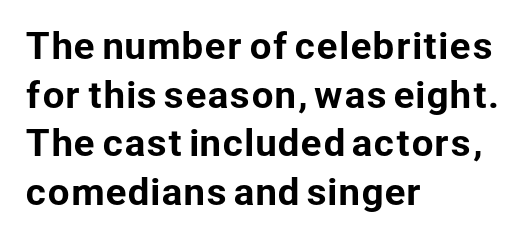
{"serif": "no", "italic": "no", "width": "normal", "stroke_contrast": "low", "x_height": "medium", "monospaced": "no", "underline": "no", "align": "left", "line_spacing": "normal", "line_spacing_ratio": 1.39, "letter_spacing": "normal", "letter_spacing_em": 0.0, "glyph_px": 35}
